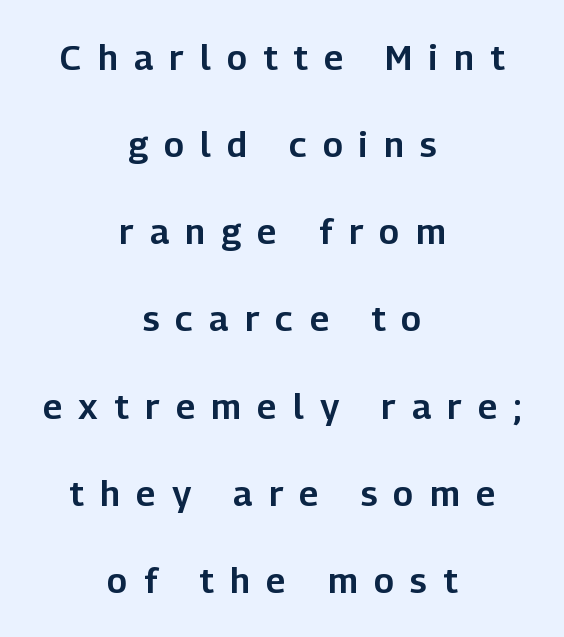
The image shows 35 px sans-serif type, upright; set centered, loose line spacing (2.49x), unusually wide letter spacing (+0.47 em), not underlined; low stroke contrast and a medium x-height.
